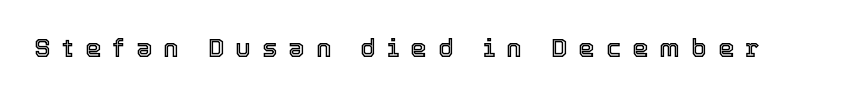
Q: Is the text italic (slanted)? A: No, it is upright.
Q: Is the text underlined? A: No.
Q: Is the spacing between letters normal or unusually wide? A: Unusually wide.
